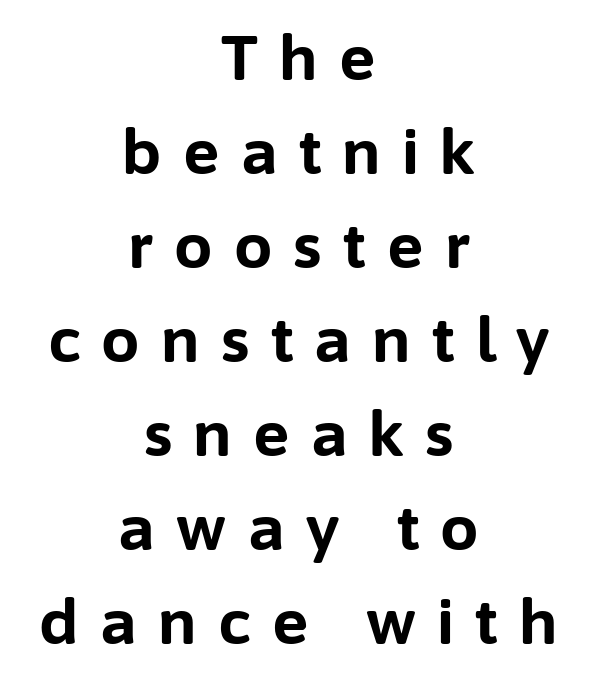
{"serif": "no", "italic": "no", "bold": "yes", "weight": "bold", "width": "normal", "stroke_contrast": "low", "x_height": "medium", "monospaced": "no", "underline": "no", "align": "center", "line_spacing": "normal", "line_spacing_ratio": 1.54, "letter_spacing": "wide", "letter_spacing_em": 0.35, "glyph_px": 61}
